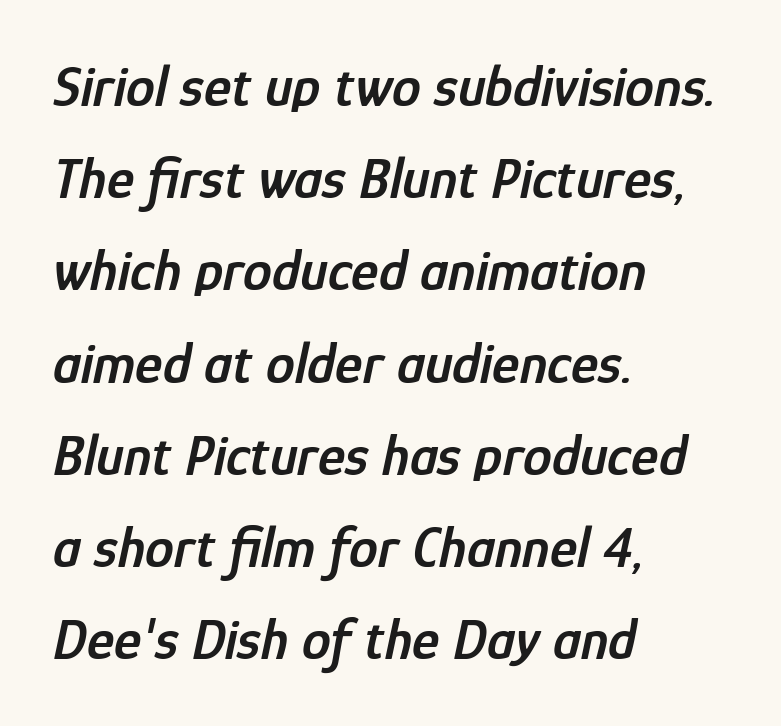
The image shows 58 px semibold, condensed type, italic (leaning right); set left-aligned, normal line spacing (1.59x), normal letter spacing, not underlined; low stroke contrast and a medium x-height.
